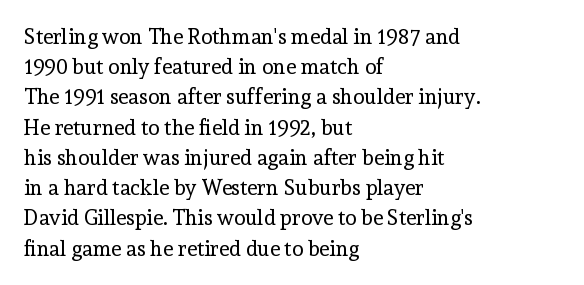
The image shows 21 px text type, upright; set left-aligned, normal line spacing (1.44x), normal letter spacing, not underlined.
